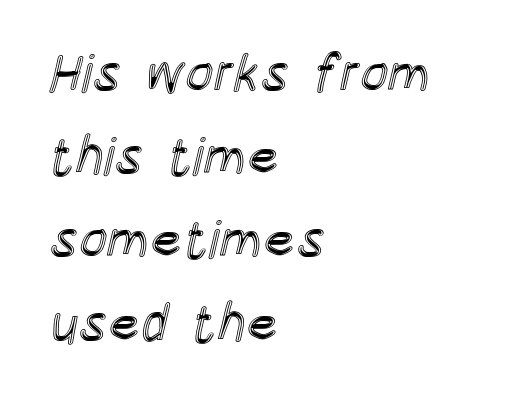
{"width": "condensed", "x_height": "large", "monospaced": "no", "underline": "no", "align": "left", "line_spacing": "normal", "line_spacing_ratio": 1.57, "letter_spacing": "normal", "letter_spacing_em": 0.0, "glyph_px": 53}
